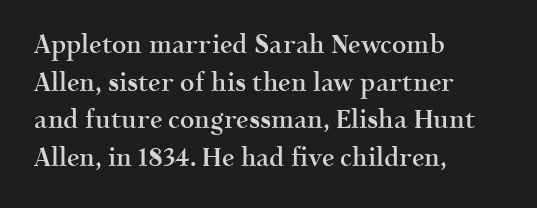
{"italic": "no", "bold": "semi", "underline": "no", "align": "left", "line_spacing": "normal", "line_spacing_ratio": 1.51, "letter_spacing": "normal", "letter_spacing_em": 0.0, "glyph_px": 25}
